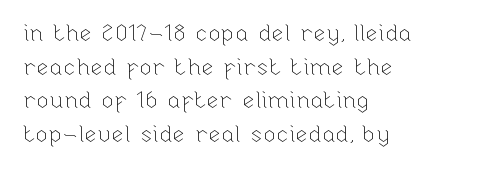
The image shows 23 px text type, upright; set left-aligned, normal line spacing (1.46x), normal letter spacing, not underlined.
